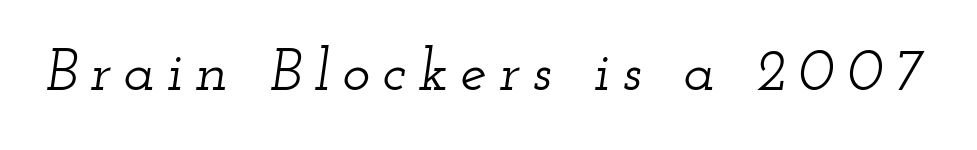
Q: Is the text italic (slanted)? A: Yes, it leans right by about 12 degrees.
Q: Is the typeface a serif or a sans-serif typeface? A: Serif.
Q: Is the text underlined? A: No.
Q: Is the spacing between letters normal or unusually wide? A: Unusually wide.
Q: Width (condensed, normal, or wide)? A: Wide.
Q: Stroke contrast? A: Low.
Q: x-height? A: Small.
Q: Monospaced? A: No.
